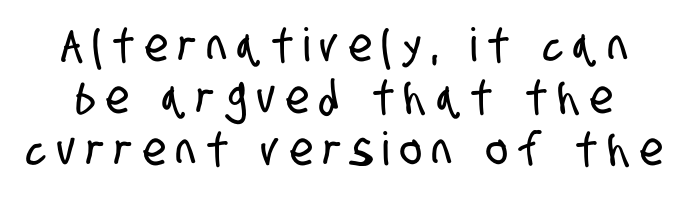
Q: Is the typeface a serif or a sans-serif typeface? A: Sans-serif.
Q: Is the text underlined? A: No.
Q: Is the spacing between letters normal or unusually wide? A: Unusually wide.
Q: Is the spacing between lines tight, normal or loose? A: Tight.
Q: Width (condensed, normal, or wide)? A: Condensed.
Q: Stroke contrast? A: Low.
Q: x-height? A: Large.
Q: Monospaced? A: No.
